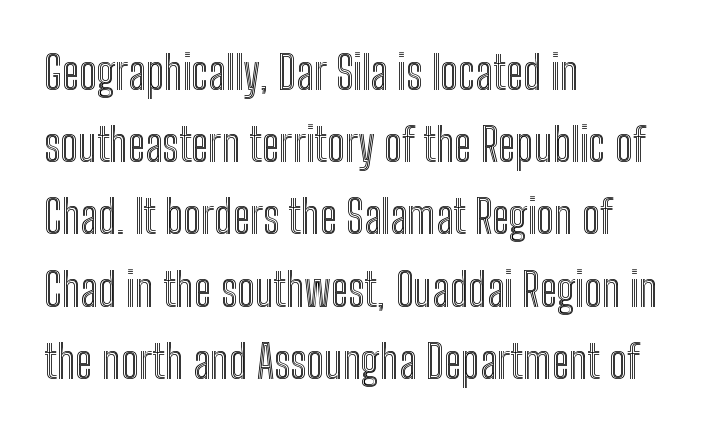
{"italic": "no", "width": "condensed", "x_height": "medium", "monospaced": "no", "underline": "no", "align": "left", "line_spacing": "normal", "line_spacing_ratio": 1.57, "letter_spacing": "normal", "letter_spacing_em": 0.0, "glyph_px": 46}
